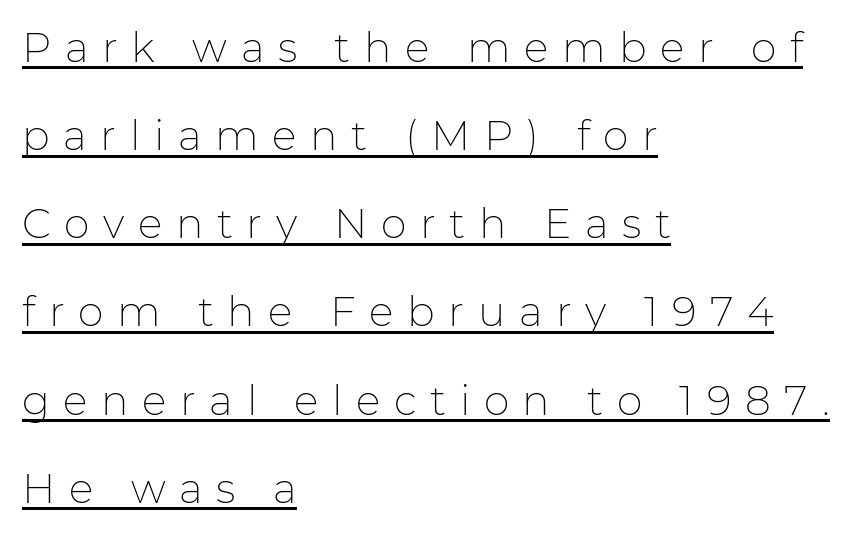
The image shows 41 px thin sans-serif type, upright; set left-aligned, loose line spacing (2.15x), unusually wide letter spacing (+0.33 em), underlined; low stroke contrast and a medium x-height.
